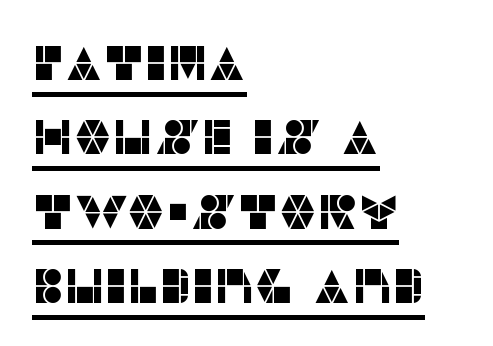
Q: Is the text italic (slanted)? A: No, it is upright.
Q: Is the typeface a serif or a sans-serif typeface? A: Sans-serif.
Q: Is the text underlined? A: Yes.
Q: How is the paragraph aligned? A: Left-aligned.
Q: Is the spacing between letters normal or unusually wide? A: Normal.
Q: Is the spacing between lines tight, normal or loose? A: Normal.
Q: Width (condensed, normal, or wide)? A: Normal.
Q: Stroke contrast? A: Low.
Q: x-height? A: Large.
Q: Monospaced? A: No.
